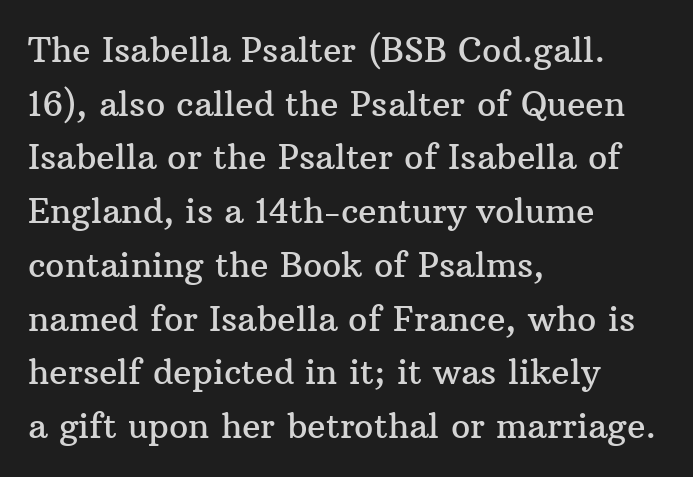
The image shows 34 px serif type, upright; set left-aligned, normal line spacing (1.58x), normal letter spacing, not underlined; medium stroke contrast and a medium x-height.
